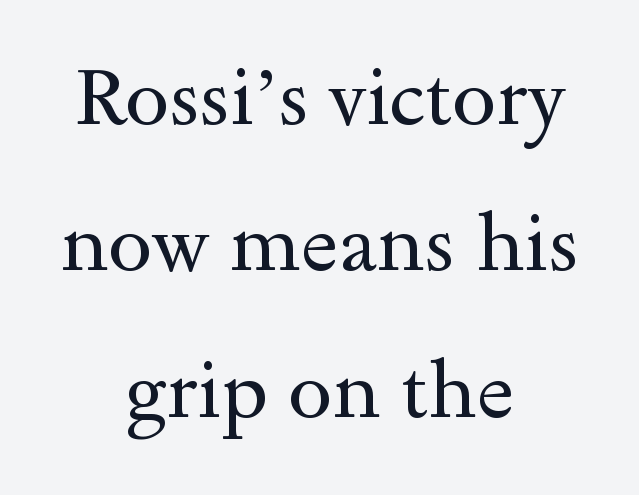
Q: Is the text bold? A: No.
Q: Is the text italic (slanted)? A: No, it is upright.
Q: Is the typeface a serif or a sans-serif typeface? A: Serif.
Q: Is the text underlined? A: No.
Q: How is the paragraph aligned? A: Centered.
Q: Is the spacing between letters normal or unusually wide? A: Normal.
Q: Width (condensed, normal, or wide)? A: Wide.
Q: x-height? A: Small.
Q: Monospaced? A: No.
